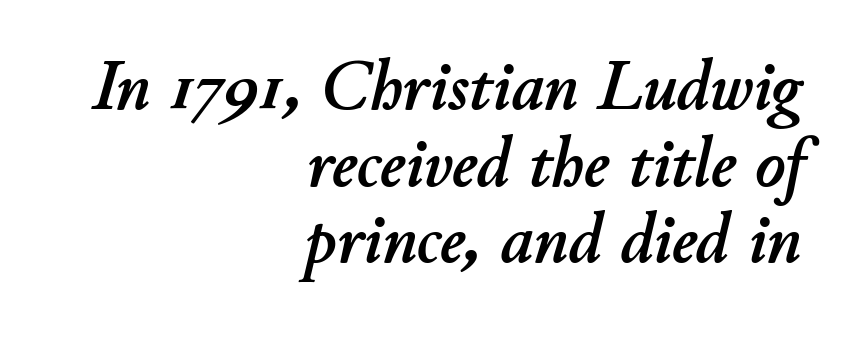
This block would grow much taller if given ordinary leading; it's compressed now. Here the designer chose a conventional face with non-uniform glyph widths. Which margin do the lines hug? The right one — the left edge is uneven. What stands out about the letter spacing? Nothing — it is the standard amount.
